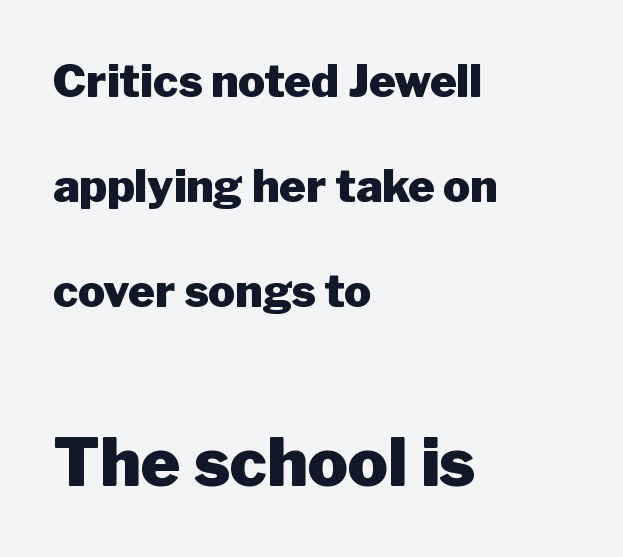
Q: Is the text bold? A: Yes.
Q: Is the text italic (slanted)? A: No, it is upright.
Q: Is the typeface a serif or a sans-serif typeface? A: Sans-serif.
Q: Is the text underlined? A: No.
Q: How is the paragraph aligned? A: Left-aligned.
Q: Is the spacing between letters normal or unusually wide? A: Normal.
Q: Is the spacing between lines tight, normal or loose? A: Loose.
Q: Which block of text is set in a larger size, the first (top) or the second (bottom)? A: The second (bottom) one.
Q: Width (condensed, normal, or wide)? A: Normal.
Q: Stroke contrast? A: Low.
Q: x-height? A: Medium.
Q: Monospaced? A: No.
